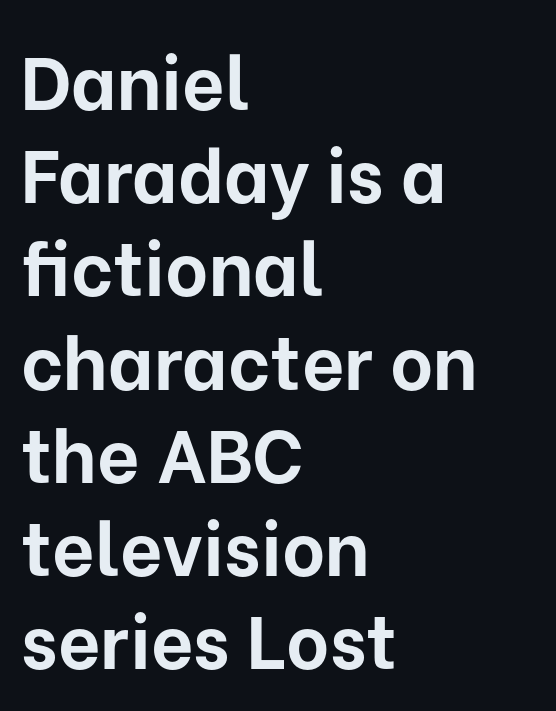
Standard letterfit; no display-style spreading of the glyphs. Nothing sits at the stroke ends, so this counts as sans-serif. Style check: upright. The paragraph has a hard left edge and a soft right edge. The lines sit at an ordinary, default distance from one another. Rule under the text: the space is simply empty.
